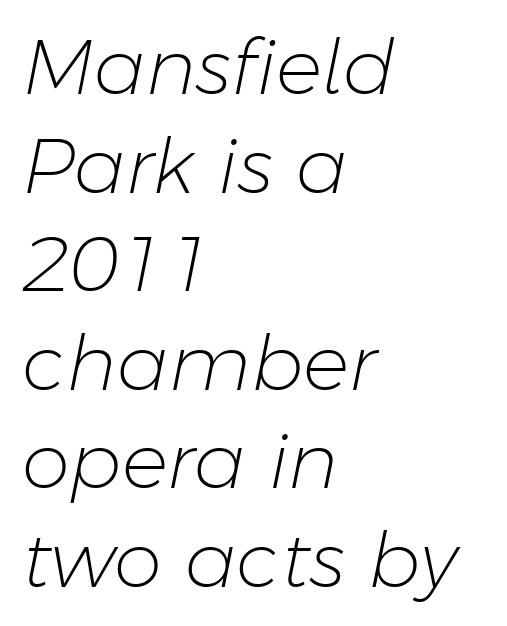
Q: Is the text bold? A: No.
Q: Is the text italic (slanted)? A: Yes, it leans right by about 11 degrees.
Q: Is the text underlined? A: No.
Q: How is the paragraph aligned? A: Left-aligned.
Q: Is the spacing between letters normal or unusually wide? A: Normal.
Q: Is the spacing between lines tight, normal or loose? A: Normal.
Q: Width (condensed, normal, or wide)? A: Normal.
Q: Stroke contrast? A: Low.
Q: x-height? A: Medium.
Q: Monospaced? A: No.
